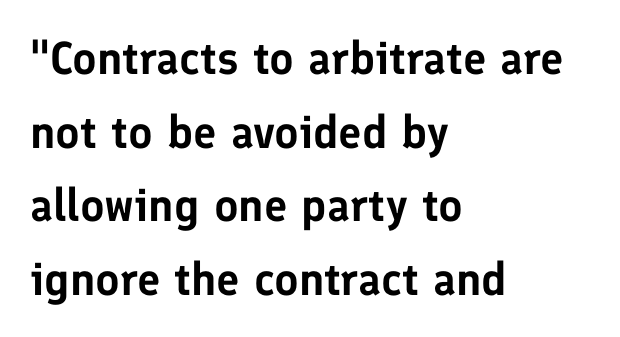
The image shows 46 px sans-serif type, upright; set left-aligned, normal line spacing (1.6x), normal letter spacing, not underlined; low stroke contrast and a medium x-height.
